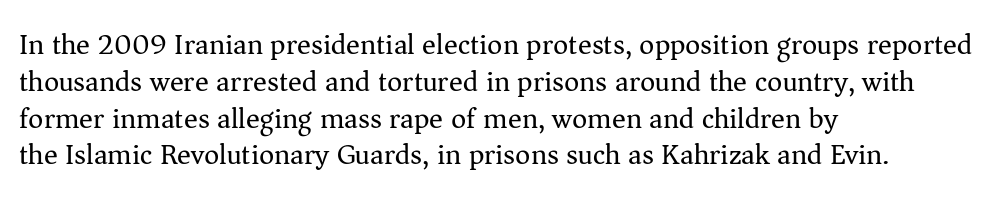
Q: Is the text bold? A: No.
Q: Is the text italic (slanted)? A: No, it is upright.
Q: Is the typeface a serif or a sans-serif typeface? A: Serif.
Q: Is the text underlined? A: No.
Q: How is the paragraph aligned? A: Left-aligned.
Q: Is the spacing between letters normal or unusually wide? A: Normal.
Q: Is the spacing between lines tight, normal or loose? A: Normal.
Q: Width (condensed, normal, or wide)? A: Normal.
Q: Stroke contrast? A: Medium.
Q: x-height? A: Medium.
Q: Monospaced? A: No.
